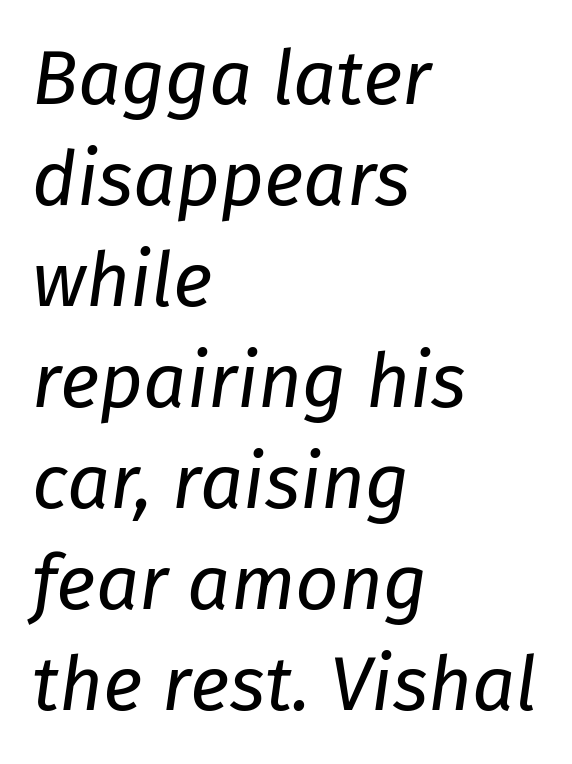
{"italic": "yes", "lean": "right", "slant_degrees": 8, "bold": "no", "weight": "regular", "width": "normal", "stroke_contrast": "low", "x_height": "medium", "monospaced": "no", "underline": "no", "align": "left", "line_spacing": "normal", "line_spacing_ratio": 1.33, "letter_spacing": "normal", "letter_spacing_em": 0.0, "glyph_px": 76}
